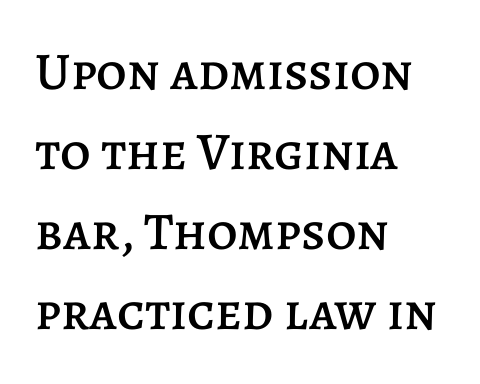
The image shows 53 px text type, upright; set left-aligned, normal line spacing (1.51x), normal letter spacing, not underlined; low stroke contrast and a large x-height.
